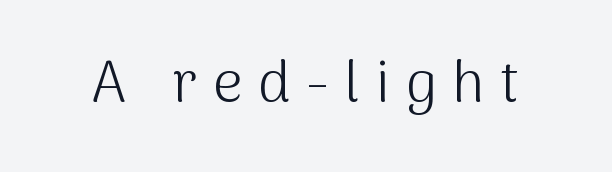
The image shows 58 px light sans-serif type, upright; set unusually wide letter spacing (+0.27 em), not underlined; medium stroke contrast and a medium x-height.
